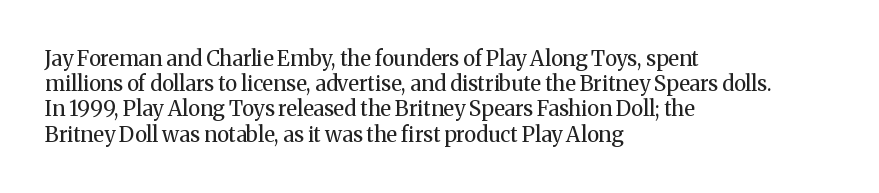
Q: Is the text bold? A: No.
Q: Is the text italic (slanted)? A: No, it is upright.
Q: Is the text underlined? A: No.
Q: How is the paragraph aligned? A: Left-aligned.
Q: Is the spacing between letters normal or unusually wide? A: Normal.
